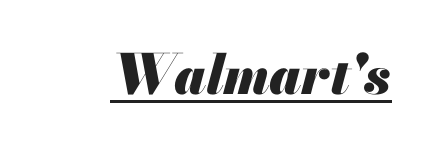
The letters are bold, with thick, heavy strokes. Compared with undecorated copy, this sample adds a rule below the words. You could not count columns in this text — the font is proportionally spaced. Compared with typical body copy, the letter spacing here is the same.
